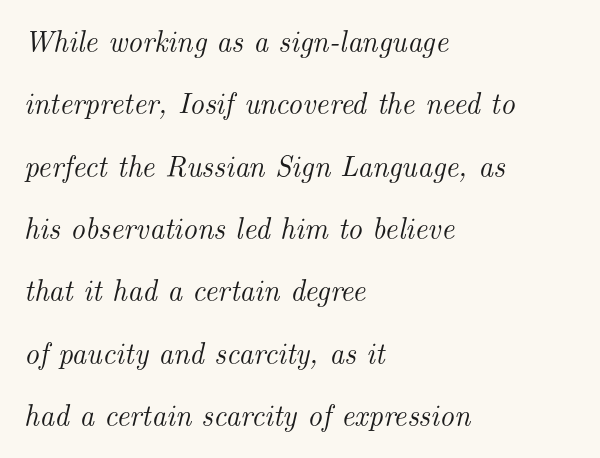
{"serif": "yes", "italic": "yes", "lean": "right", "slant_degrees": 14, "width": "normal", "stroke_contrast": "medium", "x_height": "small", "monospaced": "no", "underline": "no", "align": "left", "line_spacing": "loose", "line_spacing_ratio": 2.15, "letter_spacing": "normal", "letter_spacing_em": 0.0, "glyph_px": 29}
